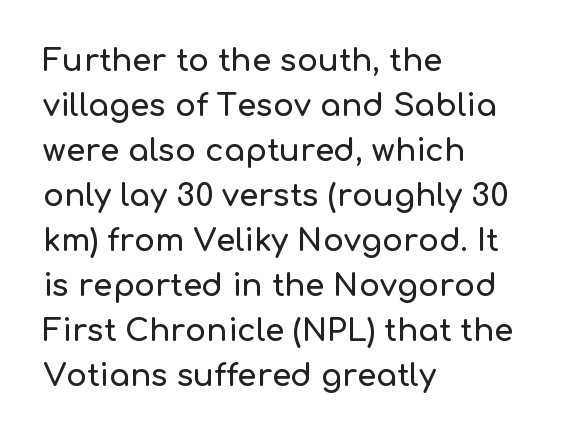
Q: Is the text italic (slanted)? A: No, it is upright.
Q: Is the typeface a serif or a sans-serif typeface? A: Sans-serif.
Q: Is the text underlined? A: No.
Q: How is the paragraph aligned? A: Left-aligned.
Q: Is the spacing between letters normal or unusually wide? A: Normal.
Q: Is the spacing between lines tight, normal or loose? A: Normal.
Q: Width (condensed, normal, or wide)? A: Normal.
Q: Stroke contrast? A: Low.
Q: x-height? A: Medium.
Q: Monospaced? A: No.
